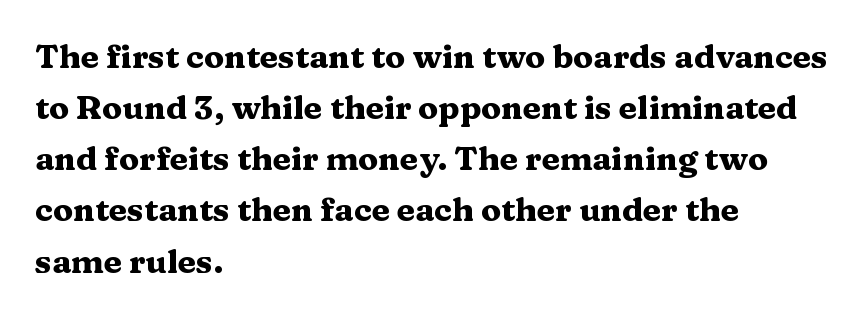
Layout note: lines flush left. The lettering stays uniformly vertical, giving the passage a roman look. The strokes are fattened all the way to bold. No word sits above an underline. Notice how descenders clear the ascenders below comfortably — that's standard leading.
